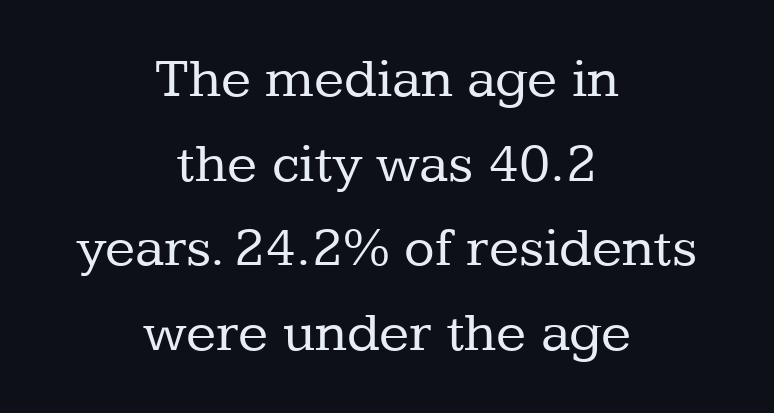
The lines are quadded center. Observe the ordinary spacing: letters are neighbours, not strangers. Regular leading. The glyphs are unaccompanied by any horizontal stroke below them. This rendering employs a face with finishing strokes, i.e., a serif. Proportional: the letters do not fall into vertical columns.
